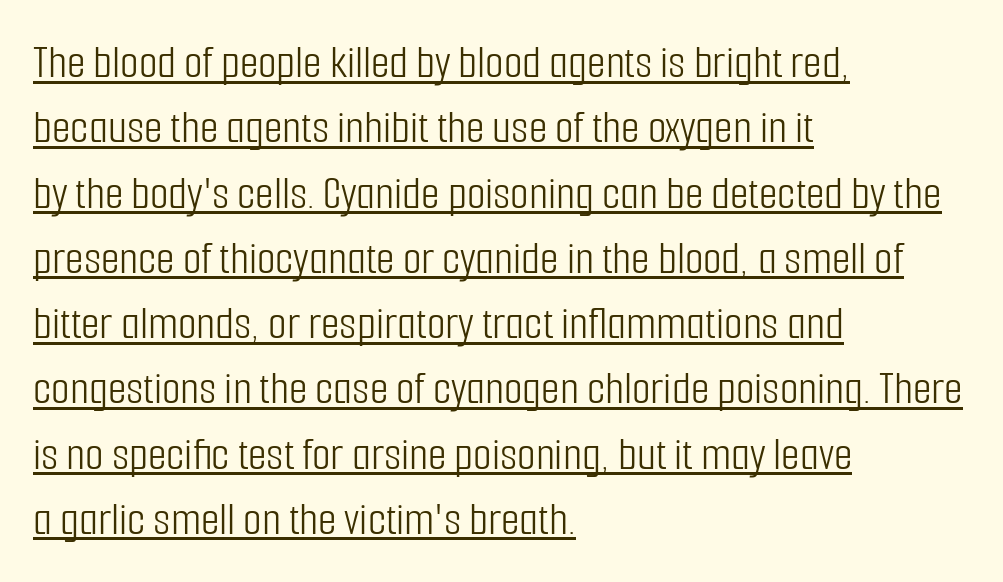
Q: Is the text bold? A: No.
Q: Is the text italic (slanted)? A: No, it is upright.
Q: Is the typeface a serif or a sans-serif typeface? A: Sans-serif.
Q: Is the text underlined? A: Yes.
Q: How is the paragraph aligned? A: Left-aligned.
Q: Is the spacing between letters normal or unusually wide? A: Normal.
Q: Is the spacing between lines tight, normal or loose? A: Normal.
Q: Width (condensed, normal, or wide)? A: Condensed.
Q: Stroke contrast? A: Low.
Q: x-height? A: Medium.
Q: Monospaced? A: No.
